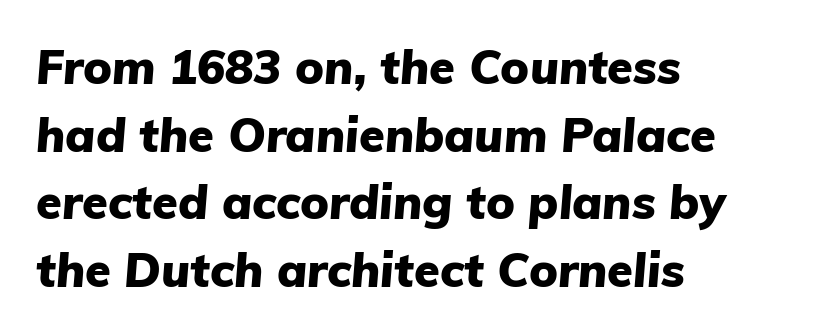
The image shows 47 px heavy type, italic (leaning right); set left-aligned, normal line spacing (1.44x), normal letter spacing, not underlined; low stroke contrast and a medium x-height.
